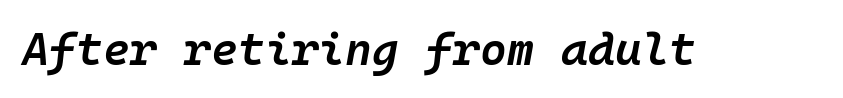
Observe the ordinary spacing: letters are neighbours, not strangers. Weight: semibold (demi). Check the space under the baseline: it is left empty. The passage shown is typed in a monospace face where columns stay perfectly aligned.
